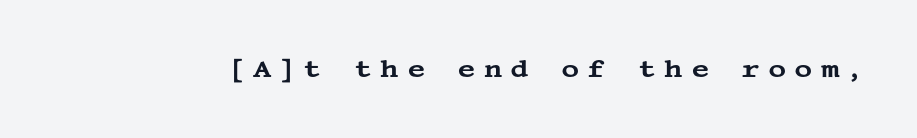
{"italic": "no", "underline": "no", "letter_spacing": "wide", "letter_spacing_em": 0.32, "glyph_px": 25}
